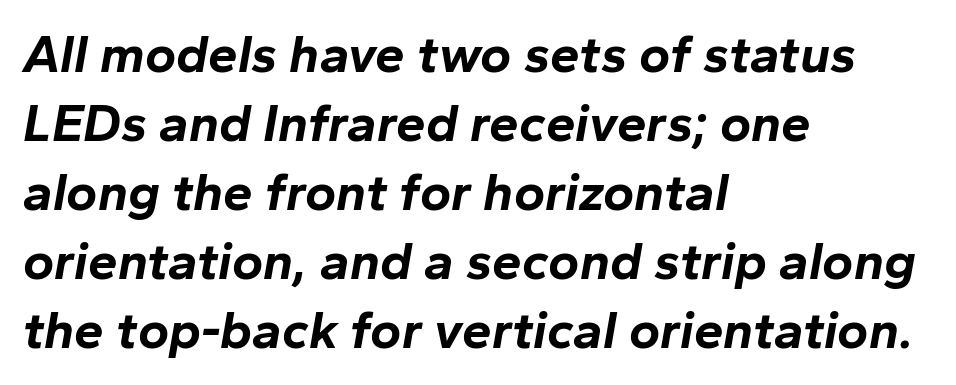
Q: Is the text bold? A: Yes.
Q: Is the text italic (slanted)? A: Yes, it leans right by about 10 degrees.
Q: Is the text underlined? A: No.
Q: How is the paragraph aligned? A: Left-aligned.
Q: Is the spacing between letters normal or unusually wide? A: Normal.
Q: Is the spacing between lines tight, normal or loose? A: Normal.
Q: Width (condensed, normal, or wide)? A: Normal.
Q: Stroke contrast? A: Low.
Q: x-height? A: Medium.
Q: Monospaced? A: No.
